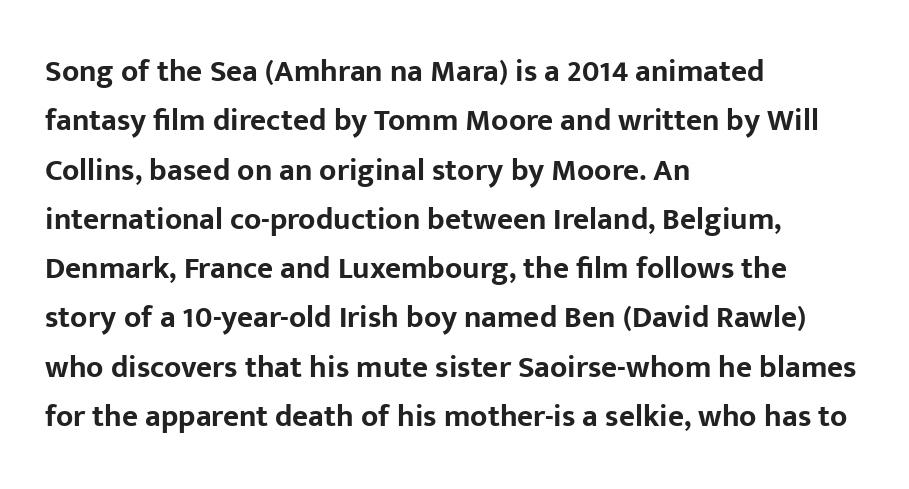
The image shows 31 px bold sans-serif type, upright; set left-aligned, normal line spacing (1.59x), normal letter spacing, not underlined; low stroke contrast and a medium x-height.
